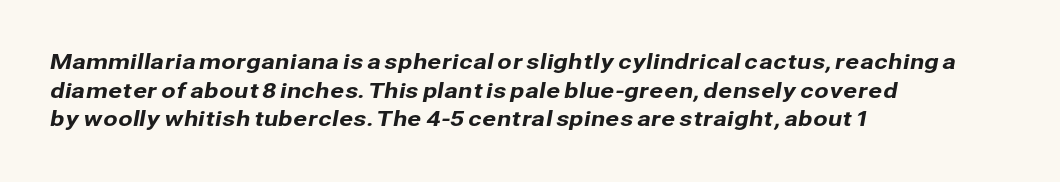
Q: Is the text underlined? A: No.
Q: How is the paragraph aligned? A: Left-aligned.
Q: Is the spacing between letters normal or unusually wide? A: Normal.
Q: Is the spacing between lines tight, normal or loose? A: Normal.
